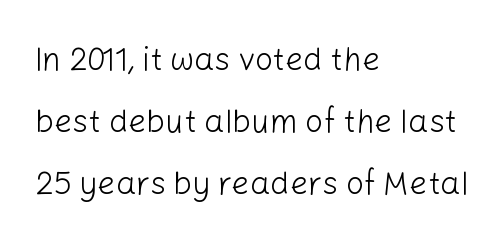
The image shows 32 px light sans-serif type, upright; set left-aligned, loose line spacing (1.94x), normal letter spacing, not underlined; low stroke contrast and a medium x-height.
